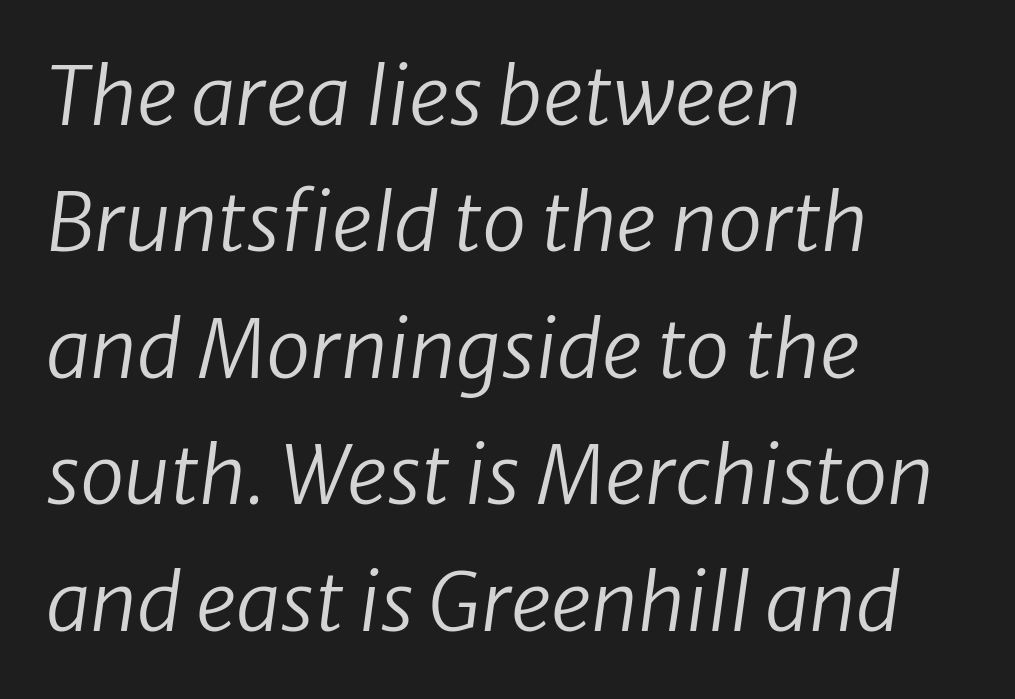
Quick note: interline space is typical. A typesetter would call this proportional, since set widths differ per character. These lines keep a tight, regular rhythm from letter to letter. Compared with a centered layout, this one pins lines to the left instead.
